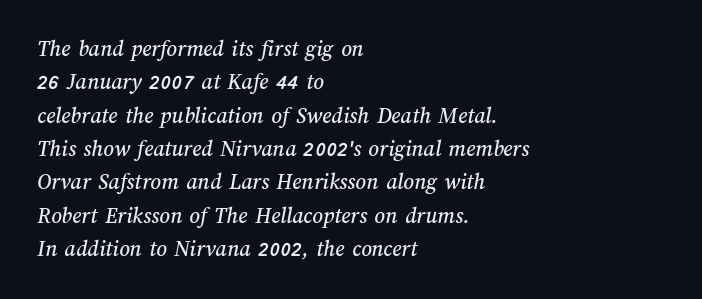
Q: Is the text underlined? A: No.
Q: How is the paragraph aligned? A: Left-aligned.
Q: Is the spacing between letters normal or unusually wide? A: Normal.
Q: Is the spacing between lines tight, normal or loose? A: Normal.
